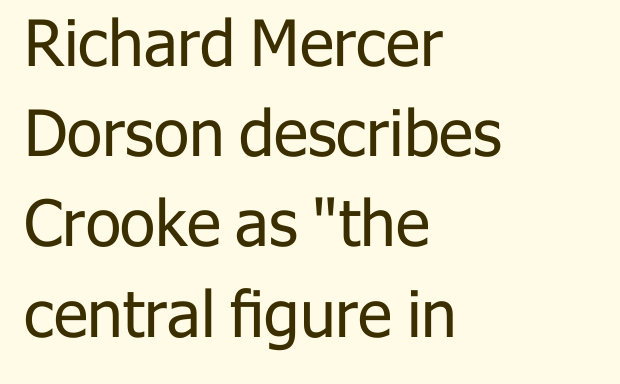
{"serif": "no", "italic": "no", "bold": "no", "weight": "regular", "width": "normal", "stroke_contrast": "low", "x_height": "medium", "monospaced": "no", "underline": "no", "align": "left", "line_spacing": "normal", "line_spacing_ratio": 1.41, "letter_spacing": "normal", "letter_spacing_em": 0.0, "glyph_px": 64}
